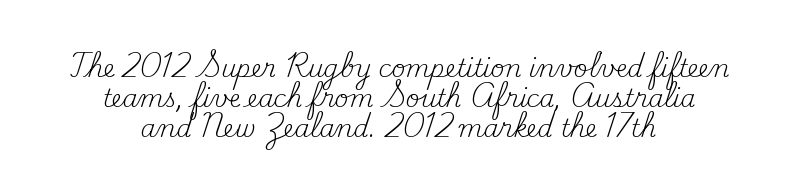
{"bold": "no", "underline": "no", "align": "center", "line_spacing": "normal", "line_spacing_ratio": 1.25, "letter_spacing": "normal", "letter_spacing_em": 0.0, "glyph_px": 24}
